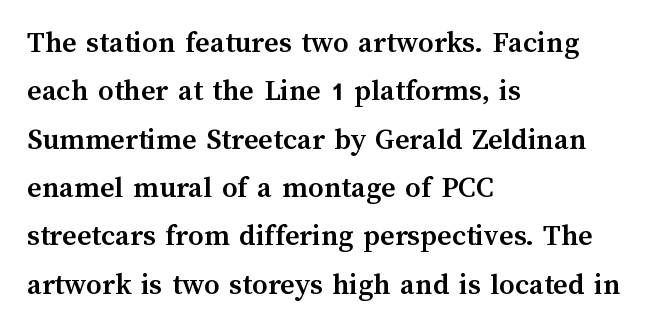
{"italic": "no", "bold": "yes", "weight": "semibold", "width": "normal", "stroke_contrast": "medium", "x_height": "medium", "monospaced": "no", "underline": "no", "align": "left", "line_spacing": "normal", "line_spacing_ratio": 1.56, "letter_spacing": "normal", "letter_spacing_em": 0.0, "glyph_px": 31}
